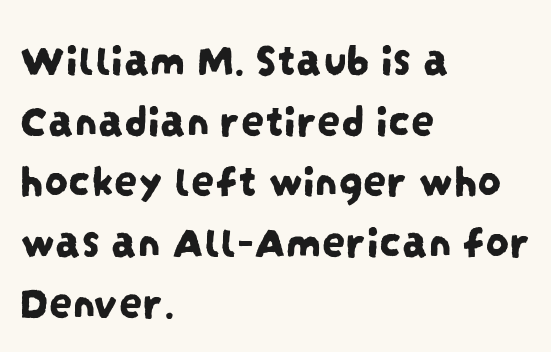
The image shows 47 px condensed sans-serif type; set left-aligned, normal line spacing (1.29x), normal letter spacing, not underlined; low stroke contrast and a large x-height.
